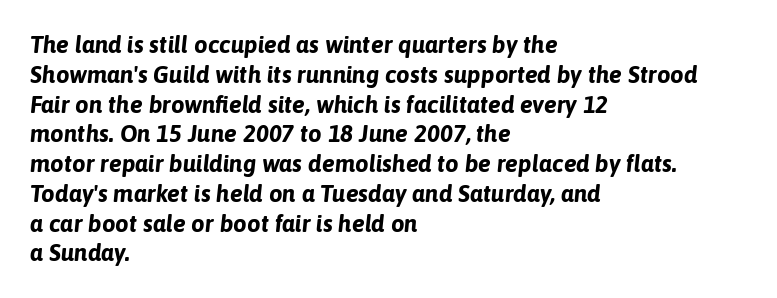
{"italic": "yes", "lean": "right", "slant_degrees": 6, "bold": "yes", "underline": "no", "align": "left", "line_spacing_ratio": 1.24, "letter_spacing": "normal", "letter_spacing_em": 0.0, "glyph_px": 24}
